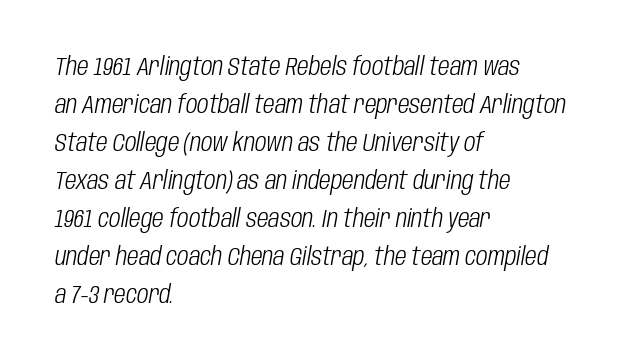
The image shows 25 px text type, italic (leaning right); set left-aligned, normal line spacing (1.52x), normal letter spacing, not underlined.
